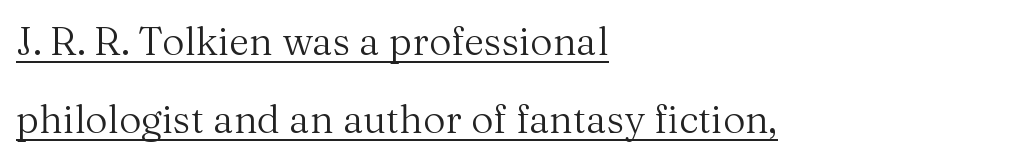
Weight: regular or lighter. Underlining? Definitely there. In terms of leading, this rendering errs on the spacious side. Type style note: has serifs. The face used here is rendered with its standard letterfit.
